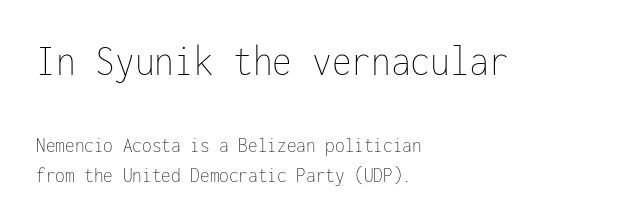
The image shows 45 px thin, condensed type, upright, monospaced; set left-aligned, normal line spacing (1.36x), normal letter spacing, not underlined; the first (top) block is 2.05x larger; low stroke contrast and a medium x-height.
